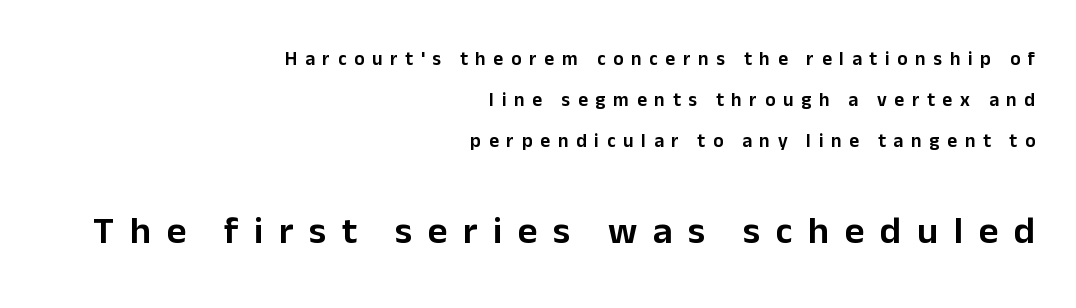
Q: Is the text italic (slanted)? A: No, it is upright.
Q: Is the typeface a serif or a sans-serif typeface? A: Sans-serif.
Q: Is the text underlined? A: No.
Q: How is the paragraph aligned? A: Right-aligned.
Q: Is the spacing between letters normal or unusually wide? A: Unusually wide.
Q: Is the spacing between lines tight, normal or loose? A: Loose.
Q: Which block of text is set in a larger size, the first (top) or the second (bottom)? A: The second (bottom) one.
Q: Width (condensed, normal, or wide)? A: Normal.
Q: Stroke contrast? A: Low.
Q: x-height? A: Medium.
Q: Monospaced? A: No.
